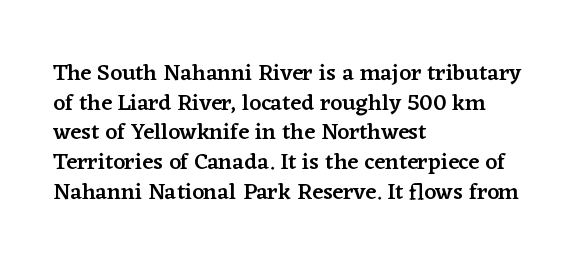
Q: Is the text bold? A: Semi-bold.
Q: Is the text italic (slanted)? A: No, it is upright.
Q: Is the text underlined? A: No.
Q: How is the paragraph aligned? A: Left-aligned.
Q: Is the spacing between letters normal or unusually wide? A: Normal.
Q: Is the spacing between lines tight, normal or loose? A: Normal.
